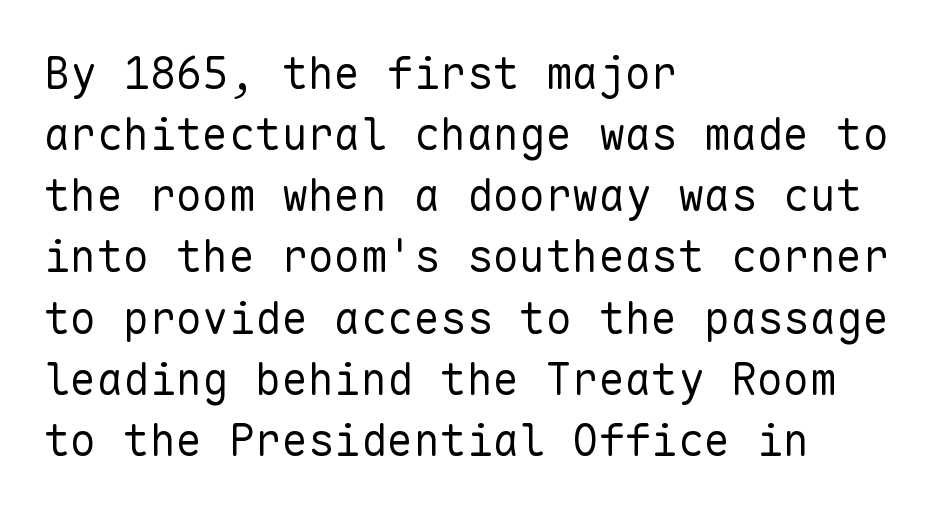
Q: Is the text bold? A: No.
Q: Is the text italic (slanted)? A: No, it is upright.
Q: Is the typeface a serif or a sans-serif typeface? A: Sans-serif.
Q: Is the text underlined? A: No.
Q: How is the paragraph aligned? A: Left-aligned.
Q: Is the spacing between letters normal or unusually wide? A: Normal.
Q: Is the spacing between lines tight, normal or loose? A: Normal.
Q: Width (condensed, normal, or wide)? A: Normal.
Q: Stroke contrast? A: Low.
Q: x-height? A: Medium.
Q: Monospaced? A: Yes.
